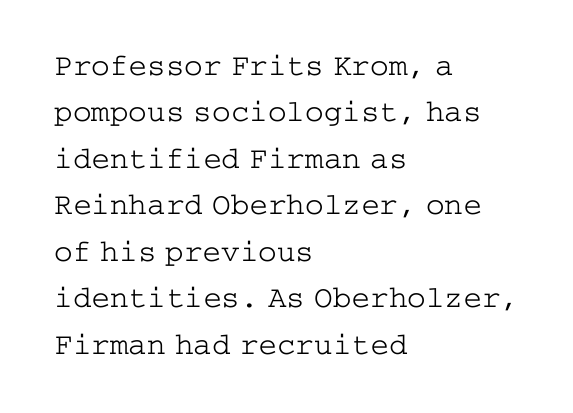
Q: Is the text bold? A: No.
Q: Is the text italic (slanted)? A: No, it is upright.
Q: Is the typeface a serif or a sans-serif typeface? A: Serif.
Q: Is the text underlined? A: No.
Q: How is the paragraph aligned? A: Left-aligned.
Q: Is the spacing between letters normal or unusually wide? A: Normal.
Q: Is the spacing between lines tight, normal or loose? A: Normal.
Q: Width (condensed, normal, or wide)? A: Wide.
Q: Stroke contrast? A: Low.
Q: x-height? A: Medium.
